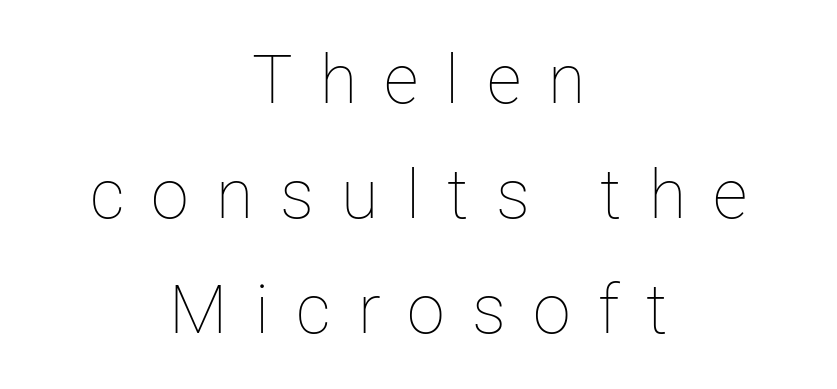
{"italic": "no", "bold": "no", "weight": "thin", "width": "normal", "stroke_contrast": "low", "x_height": "medium", "monospaced": "no", "underline": "no", "align": "center", "line_spacing": "normal", "line_spacing_ratio": 1.69, "letter_spacing": "wide", "letter_spacing_em": 0.4, "glyph_px": 68}
